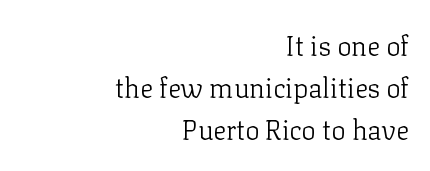
{"italic": "no", "bold": "no", "underline": "no", "align": "right", "line_spacing": "normal", "line_spacing_ratio": 1.56, "letter_spacing": "normal", "letter_spacing_em": 0.0, "glyph_px": 27}
